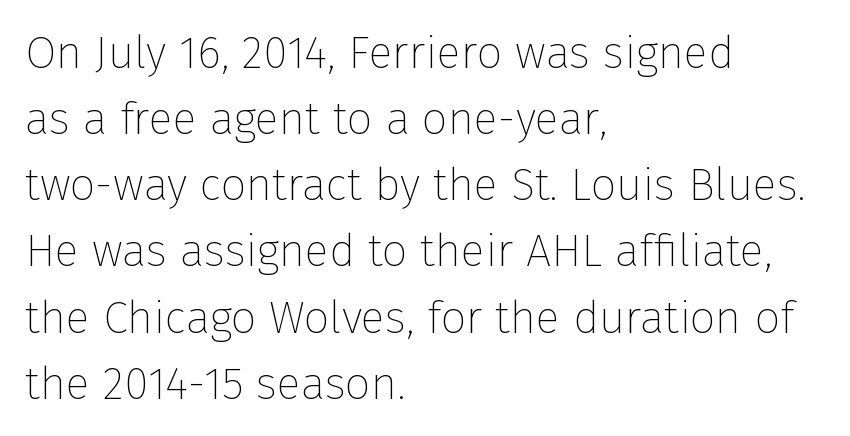
Q: Is the text bold? A: No.
Q: Is the text italic (slanted)? A: No, it is upright.
Q: Is the typeface a serif or a sans-serif typeface? A: Sans-serif.
Q: Is the text underlined? A: No.
Q: How is the paragraph aligned? A: Left-aligned.
Q: Is the spacing between letters normal or unusually wide? A: Normal.
Q: Is the spacing between lines tight, normal or loose? A: Normal.
Q: Width (condensed, normal, or wide)? A: Normal.
Q: Stroke contrast? A: Low.
Q: x-height? A: Medium.
Q: Monospaced? A: No.
